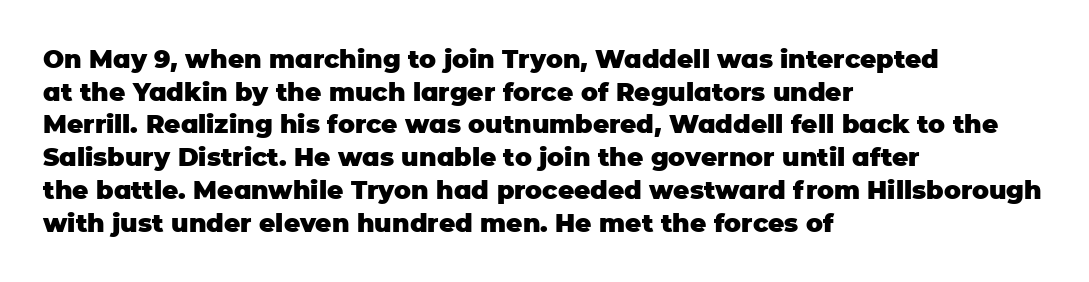
You could call the tracking neutral — neither tight nor loose. Ordinary non-slanted type is in use. Heavy, bold letterforms. Does the copy run flush right? No — it runs flush left. Regular leading.
